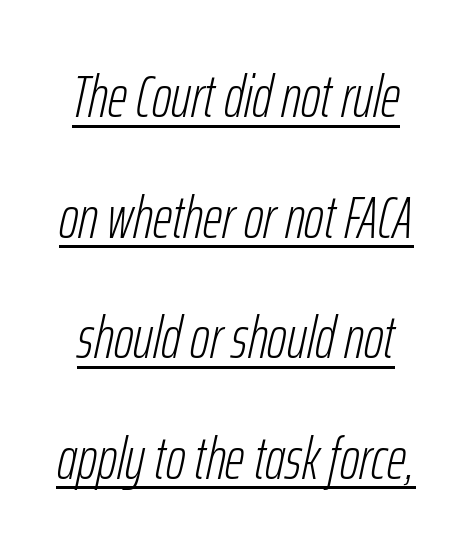
The image shows 60 px light, condensed type, italic (leaning right); set loose line spacing (2.01x), normal letter spacing, underlined; low stroke contrast and a medium x-height.
